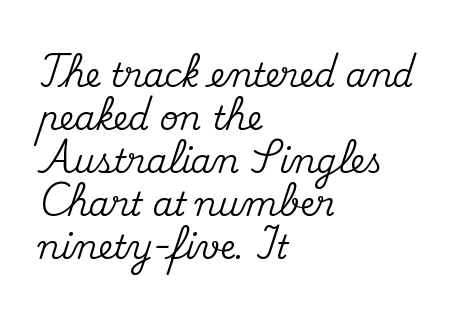
Yep, those are serifs on the letters. The rendering uses a moderate line-height, typical for paragraphs. Words appear dense and cohesive because spacing is normal. A classic flush-left, rag-right setting is used for this passage. Anything drawn beneath the words? Only blank space.
